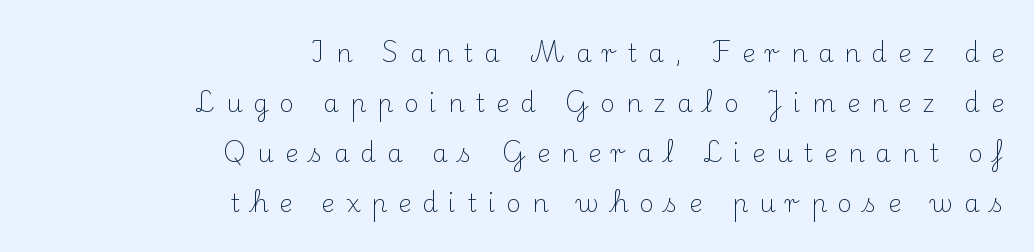
The image shows 25 px text type, upright; set right-aligned, loose line spacing (2.0x), unusually wide letter spacing (+0.44 em), not underlined.
